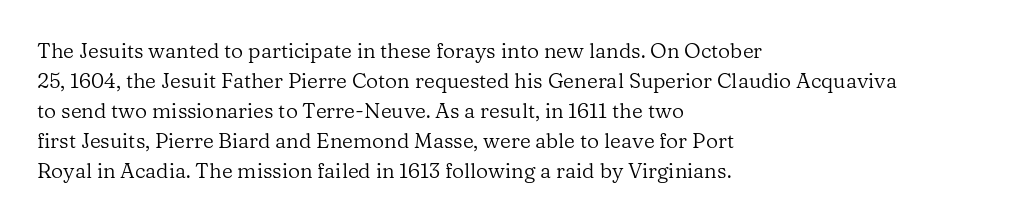
{"italic": "no", "bold": "no", "underline": "no", "align": "left", "line_spacing": "normal", "line_spacing_ratio": 1.43, "letter_spacing": "normal", "letter_spacing_em": 0.0, "glyph_px": 21}
